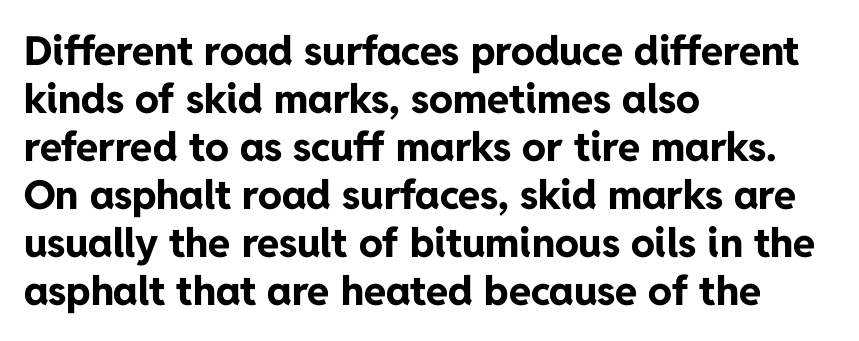
Q: Is the text bold? A: Yes.
Q: Is the text italic (slanted)? A: No, it is upright.
Q: Is the typeface a serif or a sans-serif typeface? A: Sans-serif.
Q: Is the text underlined? A: No.
Q: How is the paragraph aligned? A: Left-aligned.
Q: Is the spacing between letters normal or unusually wide? A: Normal.
Q: Width (condensed, normal, or wide)? A: Normal.
Q: Stroke contrast? A: Low.
Q: x-height? A: Medium.
Q: Monospaced? A: No.
